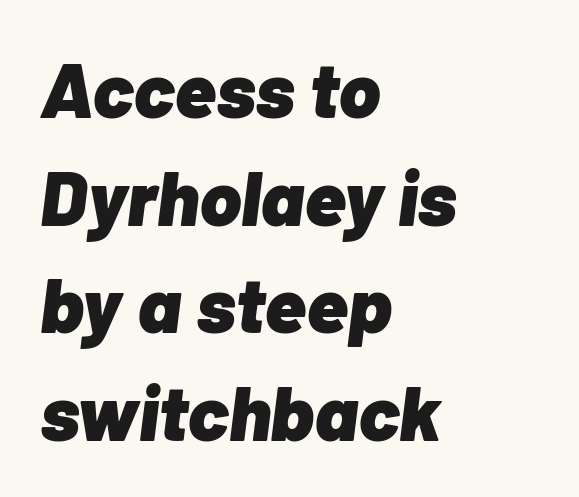
The rendering applies a slant to the glyphs. Pretty heavy lettering here — definitely bold. Do the characters align in a grid? No, the font is proportional. A classic flush-left, rag-right setting is used for this passage.
